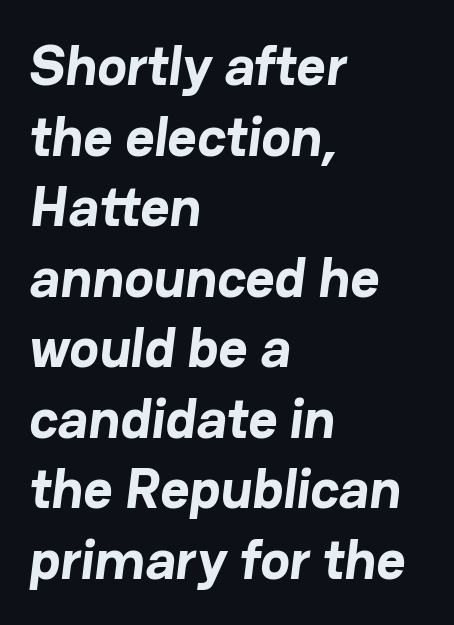
The image shows 56 px bold sans-serif type; set left-aligned, normal line spacing (1.26x), normal letter spacing, not underlined; low stroke contrast and a medium x-height.
